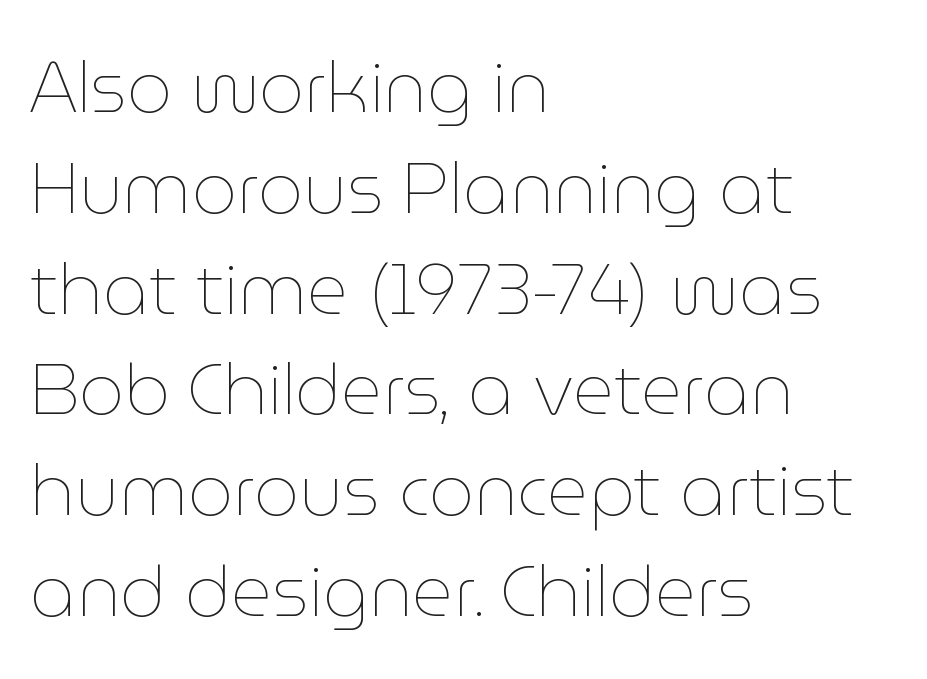
Visually the block forms a straight wall on the left and a jagged coastline on the right. Do the letters lean? They stand straight. Notice how descenders clear the ascenders below comfortably — that's standard leading. Stems and bowls with no extra thickness — not bold. Observe the ordinary spacing: letters are neighbours, not strangers. Character widths vary here, with narrow letters taking less room than wide ones.
